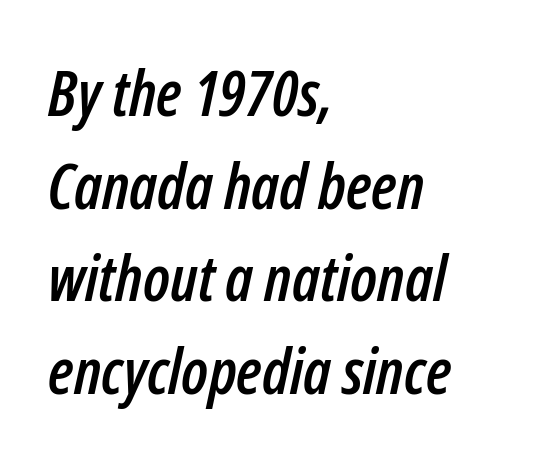
The image shows 63 px condensed type, italic (leaning right); set left-aligned, normal line spacing (1.47x), normal letter spacing, not underlined; low stroke contrast and a medium x-height.
